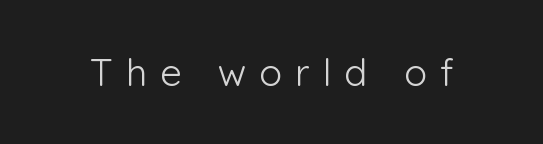
Q: Is the text bold? A: No.
Q: Is the text italic (slanted)? A: No, it is upright.
Q: Is the typeface a serif or a sans-serif typeface? A: Sans-serif.
Q: Is the text underlined? A: No.
Q: Is the spacing between letters normal or unusually wide? A: Unusually wide.
Q: Width (condensed, normal, or wide)? A: Normal.
Q: Stroke contrast? A: Low.
Q: x-height? A: Medium.
Q: Monospaced? A: No.
